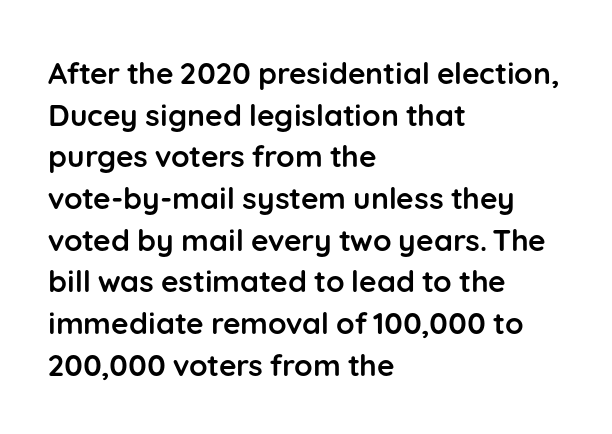
{"serif": "no", "italic": "no", "bold": "yes", "weight": "semibold", "width": "normal", "stroke_contrast": "low", "x_height": "medium", "monospaced": "no", "underline": "no", "align": "left", "line_spacing": "normal", "line_spacing_ratio": 1.39, "letter_spacing": "normal", "letter_spacing_em": 0.0, "glyph_px": 30}
